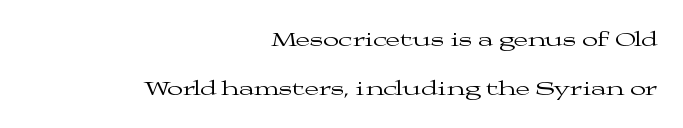
Compared with a typical body face, this is equally light or lighter still. The lettering stays uniformly vertical, giving the passage a roman look. Check under the words: just untouched page. If you drew a ruler down the right edge, every line would touch it.
